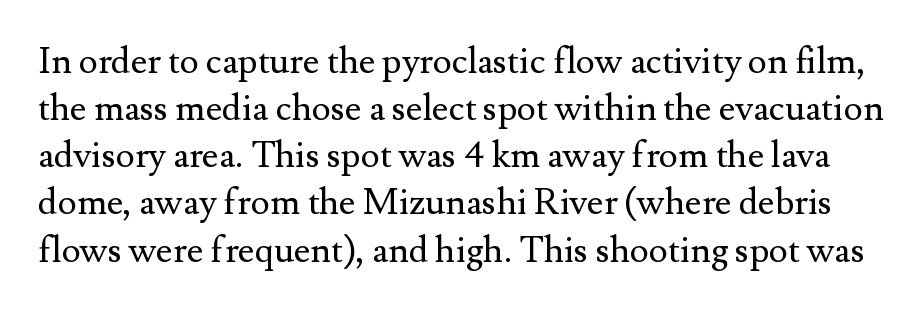
The image shows 36 px regular-weight serif type, upright; set normal line spacing (1.31x), normal letter spacing, not underlined; medium stroke contrast and a small x-height.
